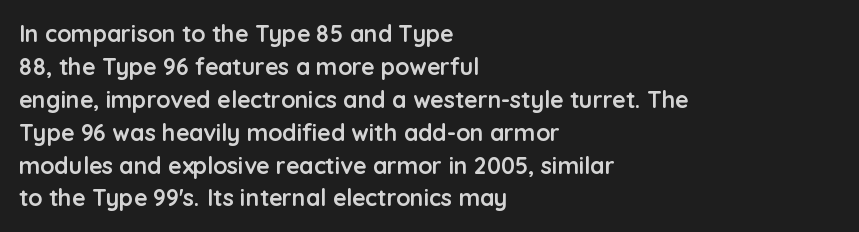
The gaps between neighbouring characters are ordinary and unremarkable. A dark, heavy texture on the line: the type is bold. Leftover space on each line is placed entirely after the last word. Reading down the column, the eye jumps a familiar distance to each next line. This is the regular roman posture of the typeface.
